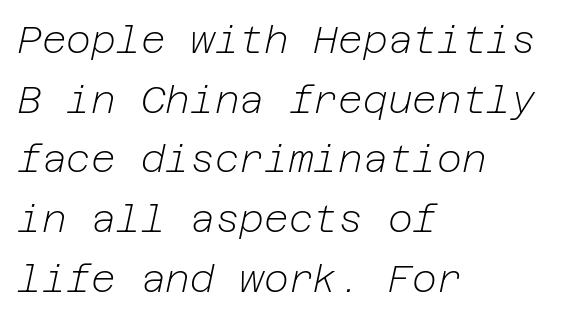
Quick note: italic. Unbolded letterforms with no extra heft. The baseline area is clear. Caption: multi-line text, flush left, ragged right. Honestly, the letter spacing is just normal — you wouldn't notice it.
